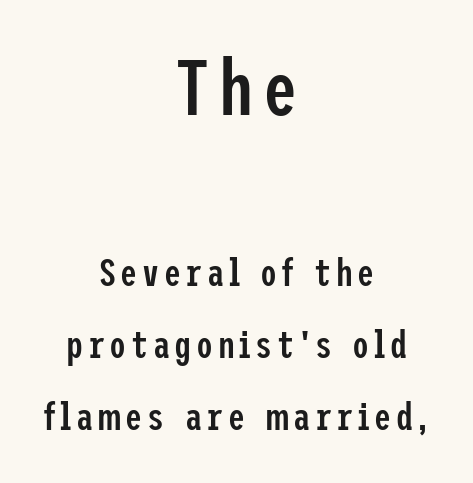
{"serif": "no", "italic": "no", "bold": "semi", "weight": "semibold", "width": "condensed", "stroke_contrast": "low", "x_height": "medium", "underline": "no", "align": "center", "line_spacing_ratio": 1.89, "larger_block": "first", "size_ratio": 2.03, "glyph_px": 77}
